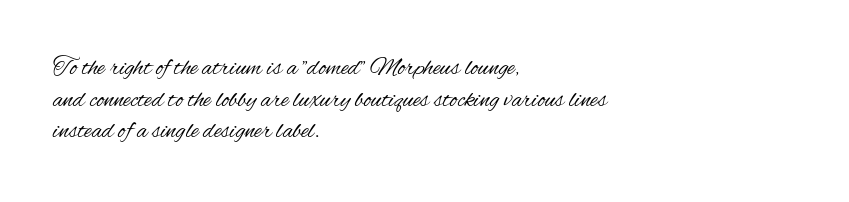
{"bold": "no", "underline": "no", "align": "left", "line_spacing": "normal", "line_spacing_ratio": 1.27, "letter_spacing": "normal", "letter_spacing_em": 0.0, "glyph_px": 25}
